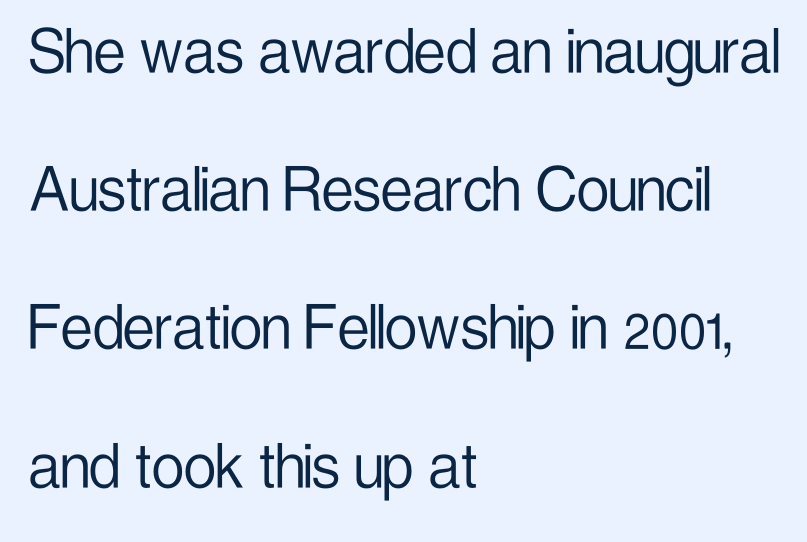
The image shows 72 px light, condensed sans-serif type, upright; set left-aligned, loose line spacing (1.92x), normal letter spacing, not underlined; low stroke contrast and a medium x-height.
